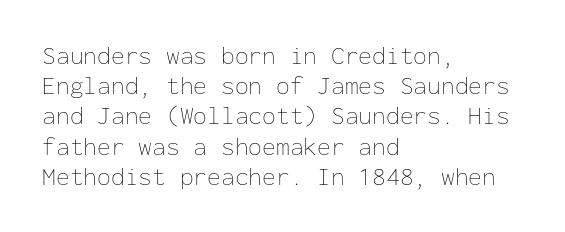
{"italic": "no", "bold": "no", "underline": "no", "align": "left", "line_spacing_ratio": 1.21, "letter_spacing": "normal", "letter_spacing_em": 0.0, "glyph_px": 25}
